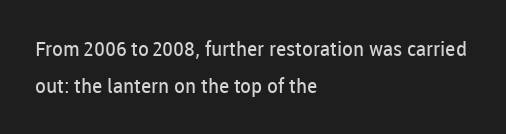
This reads as an unemphasized weight, regular at the heaviest. Spacing between characters is what you'd get straight out of the box. Nobody drew a line under any word here. Posture: straight, roman, zero tilt. Alignment: flush left.
